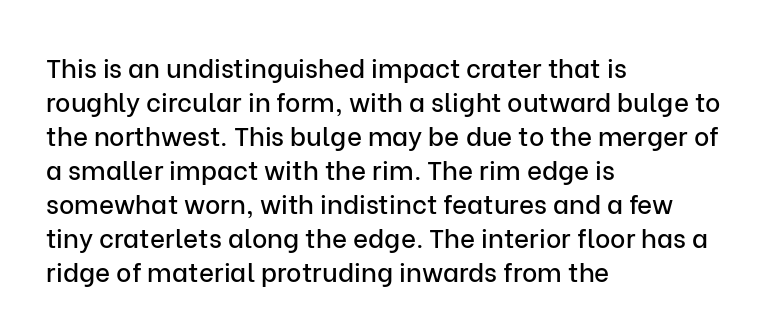
Q: Is the text italic (slanted)? A: No, it is upright.
Q: Is the text underlined? A: No.
Q: How is the paragraph aligned? A: Left-aligned.
Q: Is the spacing between letters normal or unusually wide? A: Normal.
Q: Is the spacing between lines tight, normal or loose? A: Normal.
